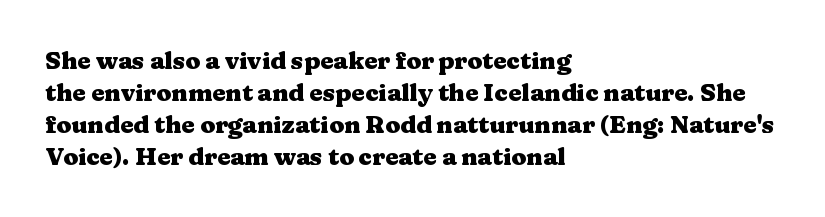
The image shows 24 px bold type, upright; set left-aligned, normal line spacing (1.33x), normal letter spacing, not underlined.
